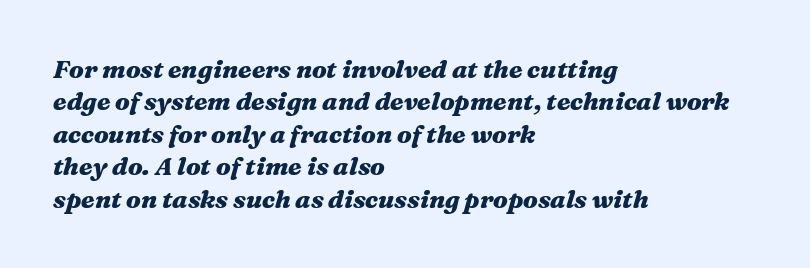
{"italic": "yes", "lean": "right", "slant_degrees": 16, "bold": "yes", "underline": "no", "align": "left", "line_spacing": "normal", "line_spacing_ratio": 1.3, "letter_spacing": "normal", "letter_spacing_em": 0.0, "glyph_px": 25}
